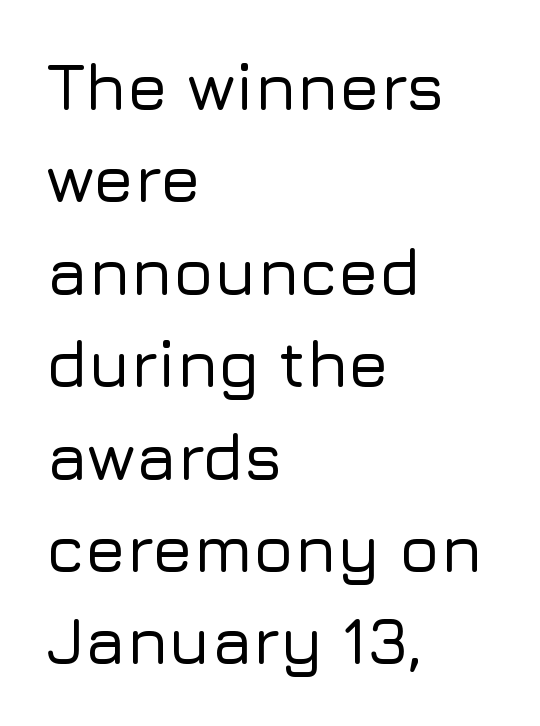
Standard letterfit; no display-style spreading of the glyphs. Descenders hang freely into open space. Leading: standard. The paragraph has a hard left edge and a soft right edge.
